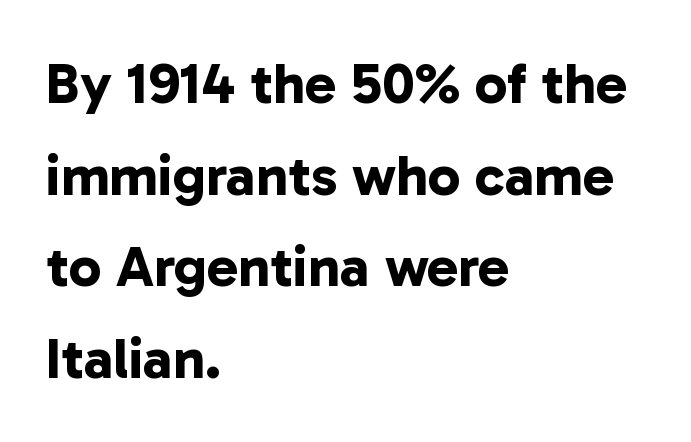
Tracking here is standard; glyphs follow each other at the usual distance. Underline: absent. The face used here has the dense, thick strokes of a bold. A classic flush-left, rag-right setting is used for this passage. What kind of face is this? One without serifs — a sans.
